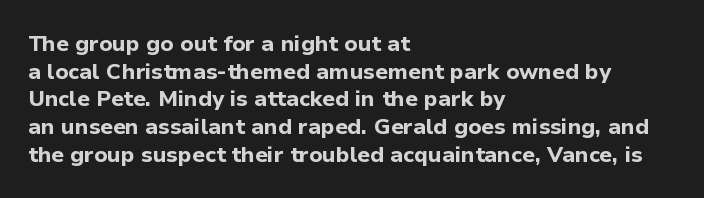
{"italic": "no", "bold": "yes", "underline": "no", "align": "left", "line_spacing": "normal", "line_spacing_ratio": 1.26, "letter_spacing": "normal", "letter_spacing_em": 0.0, "glyph_px": 22}
